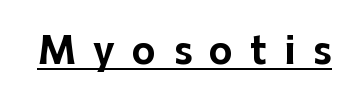
The image shows 36 px bold sans-serif type, upright; set unusually wide letter spacing (+0.48 em), underlined; low stroke contrast and a medium x-height.
